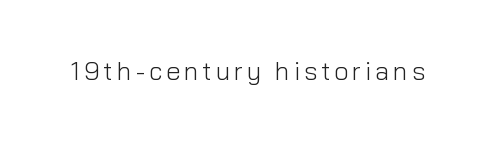
Q: Is the text bold? A: No.
Q: Is the text italic (slanted)? A: No, it is upright.
Q: Is the text underlined? A: No.
